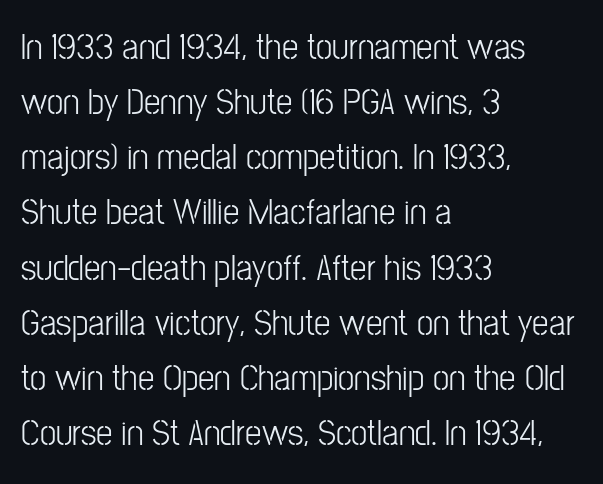
Q: Is the text bold? A: No.
Q: Is the text italic (slanted)? A: No, it is upright.
Q: Is the typeface a serif or a sans-serif typeface? A: Sans-serif.
Q: Is the text underlined? A: No.
Q: How is the paragraph aligned? A: Left-aligned.
Q: Is the spacing between letters normal or unusually wide? A: Normal.
Q: Is the spacing between lines tight, normal or loose? A: Normal.
Q: Width (condensed, normal, or wide)? A: Condensed.
Q: Stroke contrast? A: Low.
Q: x-height? A: Medium.
Q: Monospaced? A: No.
